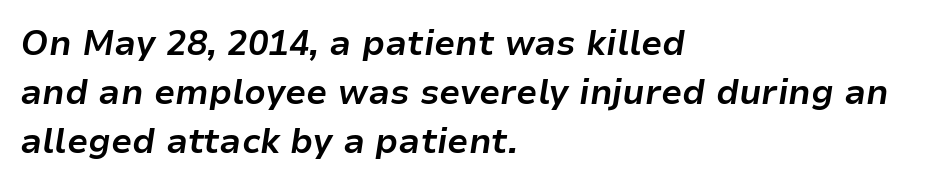
{"italic": "yes", "lean": "right", "slant_degrees": 9, "bold": "yes", "weight": "bold", "width": "normal", "stroke_contrast": "low", "x_height": "medium", "monospaced": "no", "underline": "no", "align": "left", "line_spacing": "normal", "line_spacing_ratio": 1.44, "letter_spacing": "normal", "letter_spacing_em": 0.0, "glyph_px": 34}
